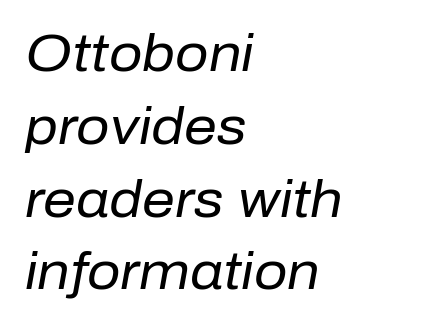
Q: Is the text bold? A: No.
Q: Is the text italic (slanted)? A: Yes, it leans right by about 10 degrees.
Q: Is the text underlined? A: No.
Q: How is the paragraph aligned? A: Left-aligned.
Q: Is the spacing between letters normal or unusually wide? A: Normal.
Q: Is the spacing between lines tight, normal or loose? A: Normal.
Q: Width (condensed, normal, or wide)? A: Normal.
Q: Stroke contrast? A: Low.
Q: x-height? A: Medium.
Q: Monospaced? A: No.
